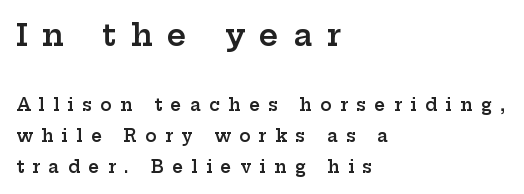
Each letter keeps its own natural width here, so spacing adapts to shape. The paragraph shown leans on its left margin. Students, note that the glyphs here are deliberately spaced far apart. Every character sits straight up, as roman type does. Each row of text sits above clean, open space.
